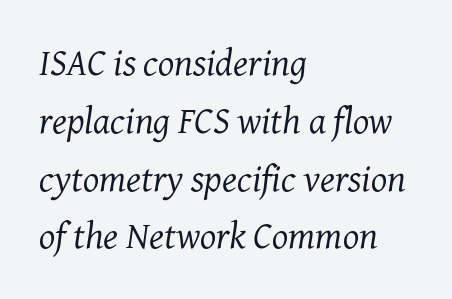
The image shows 38 px regular-weight serif type, italic (leaning right); set left-aligned, normal line spacing (1.52x), normal letter spacing, not underlined; medium stroke contrast and a medium x-height.
